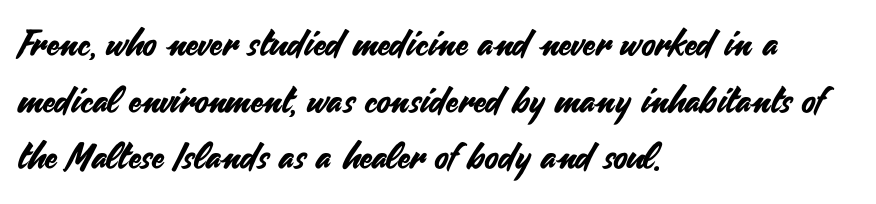
Is the block centered? No — it sits flush against the left margin. These lines are composed in type without serifs. Spacing between characters is what you'd get straight out of the box. How would I describe the line gaps? Plain and ordinary.
